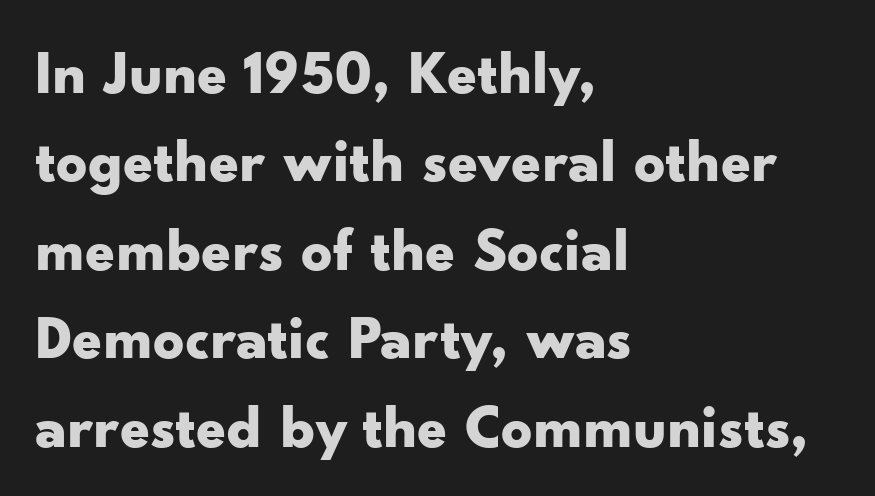
The image shows 61 px bold, wide sans-serif type, upright; set left-aligned, normal line spacing (1.45x), normal letter spacing, not underlined; low stroke contrast and a small x-height.
